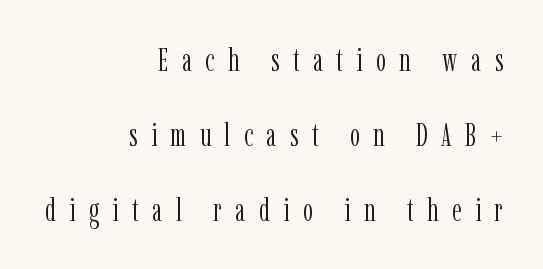
These lines are rendered in a variable-pitch font. No letter is thick-stroked: the sample isn't bold. Where is the straight margin? On the right. Serif or sans? Serif — the stroke terminals have little feet. Display-style spreading of the glyphs; the letterfit is very open. Notice how the stems are strictly vertical — no italics here.
